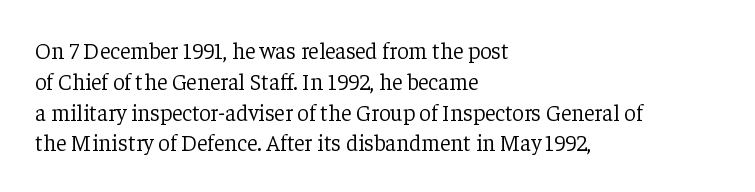
The image shows 23 px text type, upright; set left-aligned, normal line spacing (1.34x), normal letter spacing, not underlined.
